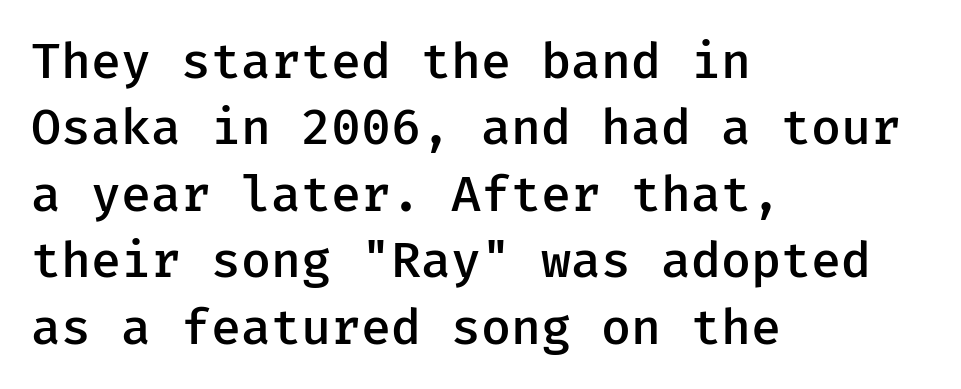
The image shows 50 px semibold sans-serif type, upright; set left-aligned, normal line spacing (1.33x), normal letter spacing, not underlined; low stroke contrast and a medium x-height.
